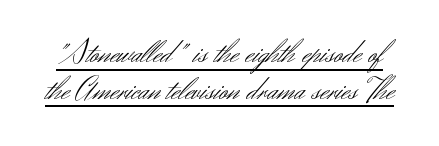
Q: Is the text bold? A: No.
Q: Is the text italic (slanted)? A: Yes.
Q: Is the typeface a serif or a sans-serif typeface? A: Sans-serif.
Q: Is the text underlined? A: Yes.
Q: Is the spacing between letters normal or unusually wide? A: Normal.
Q: Is the spacing between lines tight, normal or loose? A: Tight.
Q: Width (condensed, normal, or wide)? A: Normal.
Q: Stroke contrast? A: Medium.
Q: x-height? A: Small.
Q: Monospaced? A: No.
